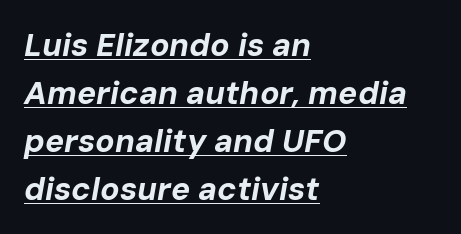
Q: Is the text bold? A: Yes.
Q: Is the text italic (slanted)? A: Yes, it leans right by about 10 degrees.
Q: Is the text underlined? A: Yes.
Q: How is the paragraph aligned? A: Left-aligned.
Q: Is the spacing between letters normal or unusually wide? A: Normal.
Q: Is the spacing between lines tight, normal or loose? A: Normal.
Q: Width (condensed, normal, or wide)? A: Normal.
Q: Stroke contrast? A: Low.
Q: x-height? A: Medium.
Q: Monospaced? A: No.
